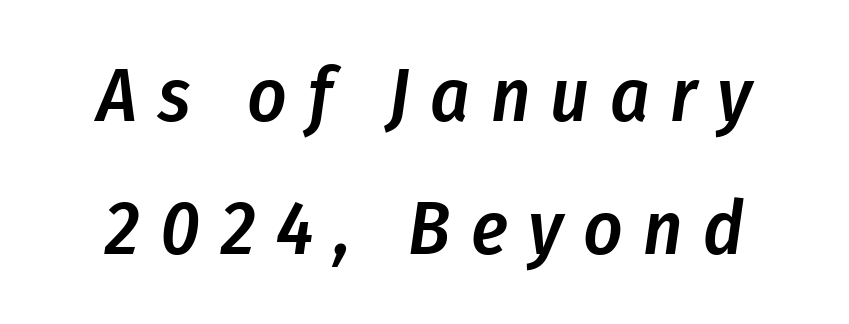
Q: Is the text bold? A: Semi-bold.
Q: Is the text italic (slanted)? A: Yes, it leans right by about 8 degrees.
Q: Is the text underlined? A: No.
Q: Is the spacing between letters normal or unusually wide? A: Unusually wide.
Q: Width (condensed, normal, or wide)? A: Condensed.
Q: Stroke contrast? A: Low.
Q: x-height? A: Medium.
Q: Monospaced? A: No.
